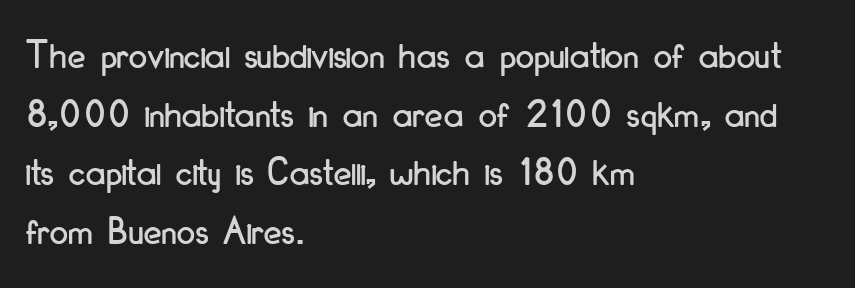
Q: Is the text italic (slanted)? A: No, it is upright.
Q: Is the typeface a serif or a sans-serif typeface? A: Sans-serif.
Q: Is the text underlined? A: No.
Q: How is the paragraph aligned? A: Left-aligned.
Q: Is the spacing between letters normal or unusually wide? A: Normal.
Q: Is the spacing between lines tight, normal or loose? A: Normal.
Q: Width (condensed, normal, or wide)? A: Condensed.
Q: Stroke contrast? A: Low.
Q: x-height? A: Small.
Q: Monospaced? A: No.
